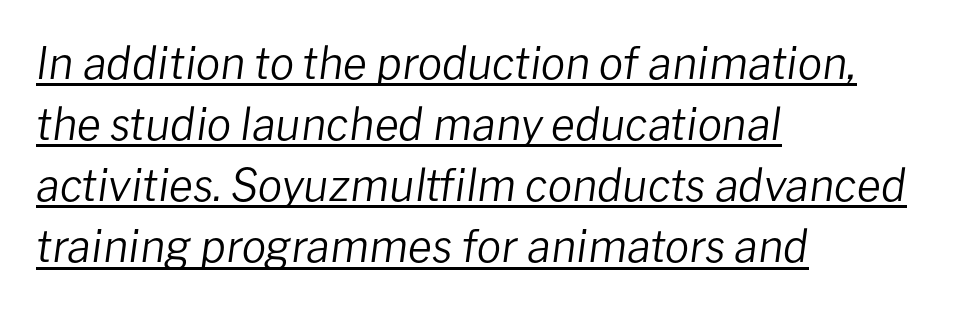
{"italic": "yes", "lean": "right", "slant_degrees": 8, "bold": "no", "weight": "regular", "width": "normal", "stroke_contrast": "low", "x_height": "medium", "monospaced": "no", "underline": "yes", "align": "left", "line_spacing": "normal", "line_spacing_ratio": 1.39, "letter_spacing": "normal", "letter_spacing_em": 0.0, "glyph_px": 44}
